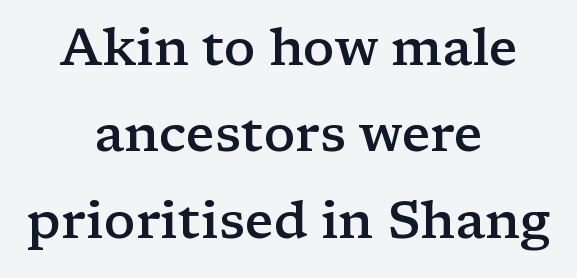
The image shows 52 px semibold, wide serif type, upright; set centered, normal line spacing (1.66x), normal letter spacing, not underlined; low stroke contrast and a medium x-height.
